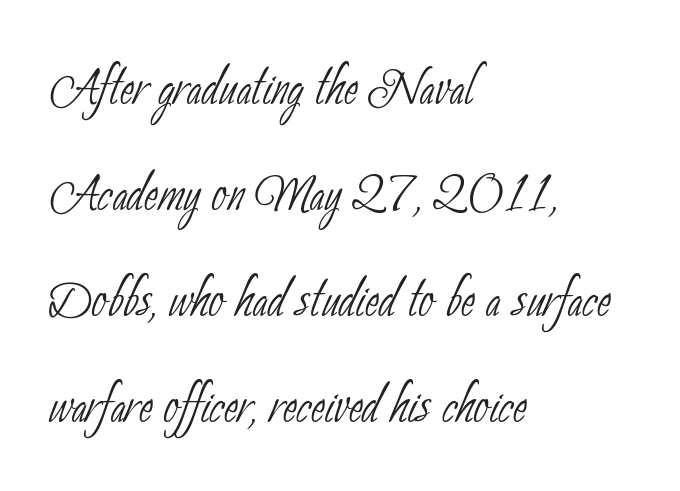
{"serif": "no", "bold": "no", "weight": "thin", "width": "condensed", "stroke_contrast": "low", "x_height": "small", "monospaced": "no", "underline": "no", "align": "left", "line_spacing": "normal", "line_spacing_ratio": 1.58, "letter_spacing": "normal", "letter_spacing_em": 0.0, "glyph_px": 67}
